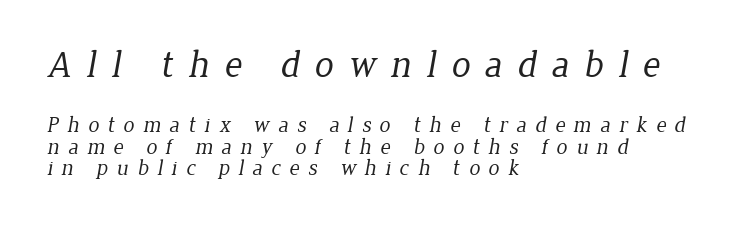
{"serif": "yes", "bold": "no", "weight": "regular", "width": "normal", "stroke_contrast": "low", "x_height": "medium", "monospaced": "no", "underline": "no", "align": "left", "line_spacing": "tight", "line_spacing_ratio": 0.97, "letter_spacing": "wide", "letter_spacing_em": 0.39, "larger_block": "first", "size_ratio": 1.73, "glyph_px": 38}
